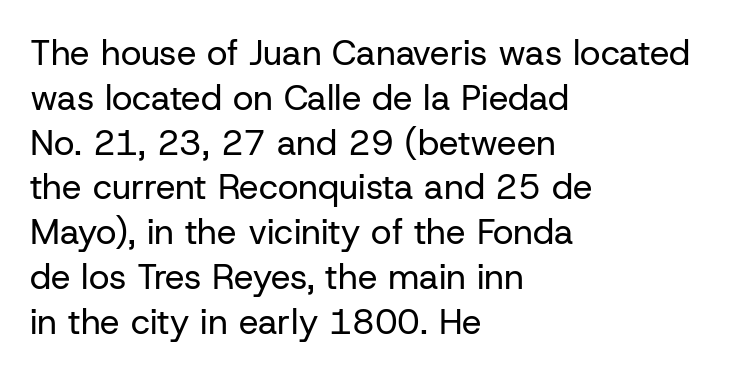
Q: Is the text bold? A: No.
Q: Is the text italic (slanted)? A: No, it is upright.
Q: Is the typeface a serif or a sans-serif typeface? A: Sans-serif.
Q: Is the text underlined? A: No.
Q: How is the paragraph aligned? A: Left-aligned.
Q: Is the spacing between letters normal or unusually wide? A: Normal.
Q: Is the spacing between lines tight, normal or loose? A: Normal.
Q: Width (condensed, normal, or wide)? A: Normal.
Q: Stroke contrast? A: Low.
Q: x-height? A: Medium.
Q: Monospaced? A: No.
